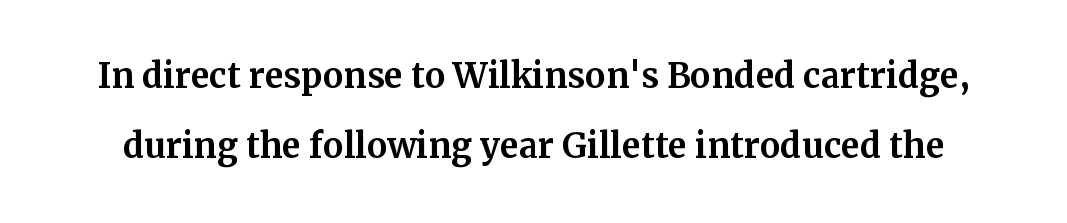
Q: Is the text italic (slanted)? A: No, it is upright.
Q: Is the typeface a serif or a sans-serif typeface? A: Serif.
Q: Is the text underlined? A: No.
Q: Is the spacing between letters normal or unusually wide? A: Normal.
Q: Is the spacing between lines tight, normal or loose? A: Normal.
Q: Width (condensed, normal, or wide)? A: Normal.
Q: Stroke contrast? A: Medium.
Q: x-height? A: Medium.
Q: Monospaced? A: No.
